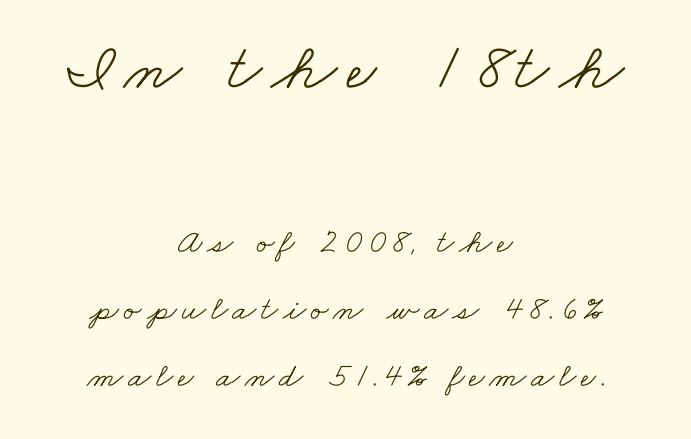
The gap between lines stays unmarked. Leftover space on each line is divided equally before and after the words. Typographically, this falls in the serif category. Whoever set this chose breathing room over compactness in the vertical rhythm. Looks like regular typesetting: each glyph gets only the width it needs. Compare the two chunks: the upper has the greater cap height.
